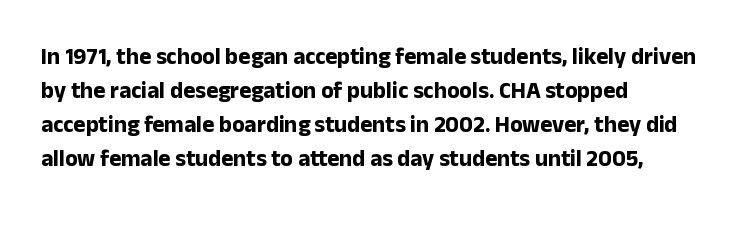
The image shows 23 px bold type, upright; set left-aligned, normal line spacing (1.48x), normal letter spacing, not underlined.
